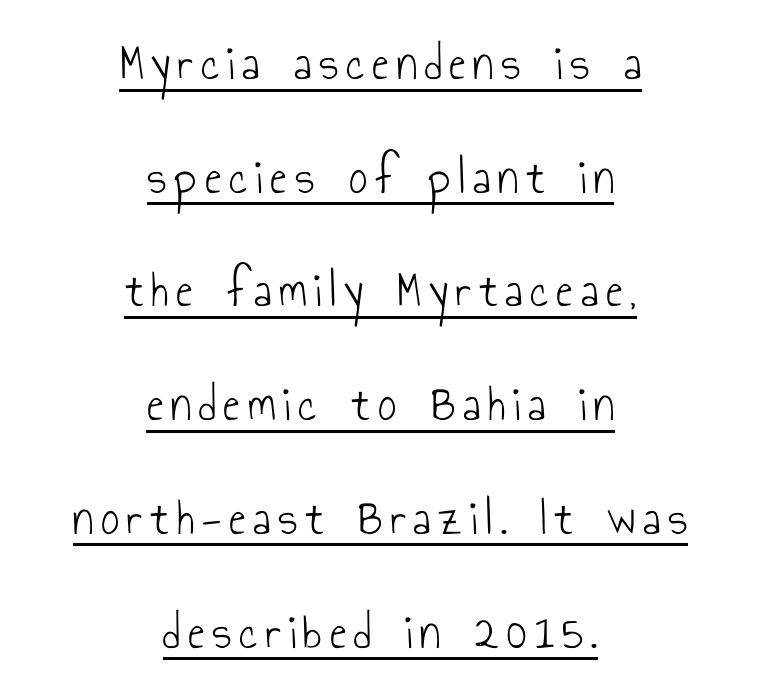
The axis of the letterforms is exactly vertical. A continuous stroke trails under the words, as in a hyperlink. This block would shrink considerably if given ordinary leading; it's expanded now. The strokes are not fattened; the text isn't bold. Looks like regular typesetting: each glyph gets only the width it needs. Both edges are ragged and mirror each other, which tells us the setting is centered.
